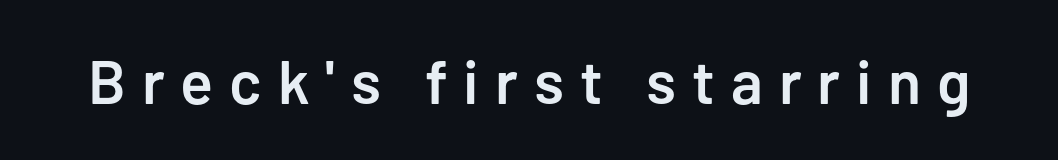
{"serif": "no", "italic": "no", "bold": "semi", "weight": "semibold", "width": "normal", "stroke_contrast": "low", "x_height": "medium", "monospaced": "no", "underline": "no", "letter_spacing": "wide", "letter_spacing_em": 0.26, "glyph_px": 61}
